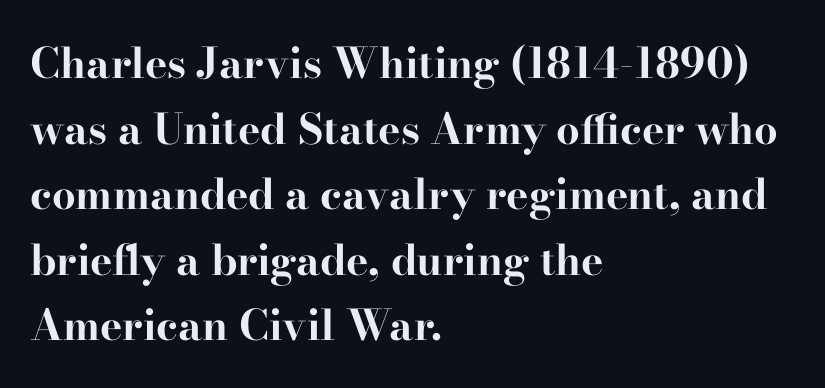
Q: Is the text bold? A: Yes.
Q: Is the text italic (slanted)? A: No, it is upright.
Q: Is the typeface a serif or a sans-serif typeface? A: Serif.
Q: Is the text underlined? A: No.
Q: How is the paragraph aligned? A: Left-aligned.
Q: Is the spacing between letters normal or unusually wide? A: Normal.
Q: Is the spacing between lines tight, normal or loose? A: Normal.
Q: Width (condensed, normal, or wide)? A: Wide.
Q: Stroke contrast? A: High.
Q: x-height? A: Small.
Q: Monospaced? A: No.
